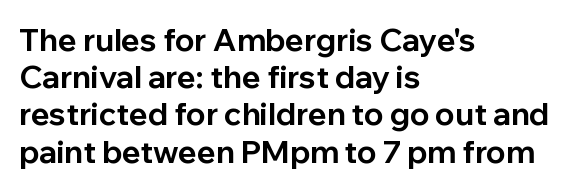
{"serif": "no", "italic": "no", "bold": "yes", "weight": "bold", "width": "normal", "stroke_contrast": "low", "x_height": "medium", "monospaced": "no", "underline": "no", "align": "left", "line_spacing_ratio": 1.2, "letter_spacing": "normal", "letter_spacing_em": 0.0, "glyph_px": 31}
